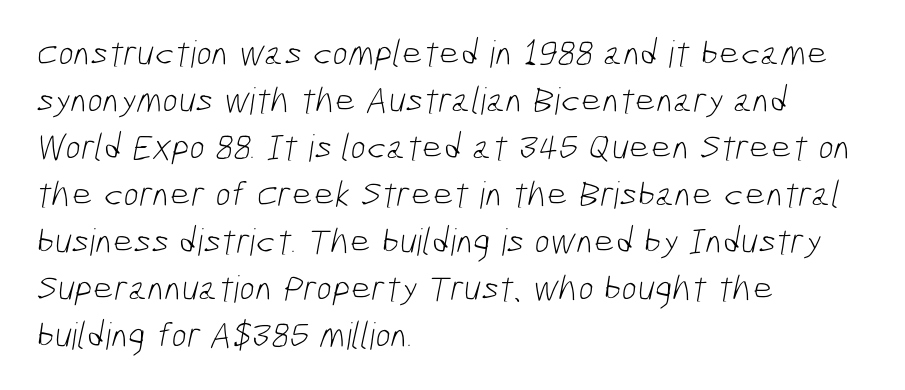
Q: Is the text bold? A: No.
Q: Is the typeface a serif or a sans-serif typeface? A: Sans-serif.
Q: Is the text underlined? A: No.
Q: How is the paragraph aligned? A: Left-aligned.
Q: Is the spacing between letters normal or unusually wide? A: Normal.
Q: Is the spacing between lines tight, normal or loose? A: Normal.
Q: Width (condensed, normal, or wide)? A: Condensed.
Q: Stroke contrast? A: Low.
Q: x-height? A: Medium.
Q: Monospaced? A: No.
